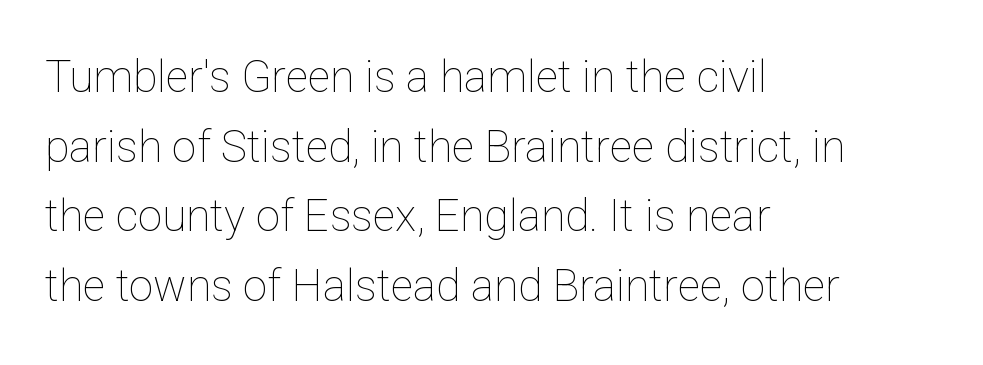
Q: Is the text bold? A: No.
Q: Is the text italic (slanted)? A: No, it is upright.
Q: Is the text underlined? A: No.
Q: How is the paragraph aligned? A: Left-aligned.
Q: Is the spacing between letters normal or unusually wide? A: Normal.
Q: Is the spacing between lines tight, normal or loose? A: Normal.
Q: Width (condensed, normal, or wide)? A: Normal.
Q: Stroke contrast? A: Low.
Q: x-height? A: Medium.
Q: Monospaced? A: No.
